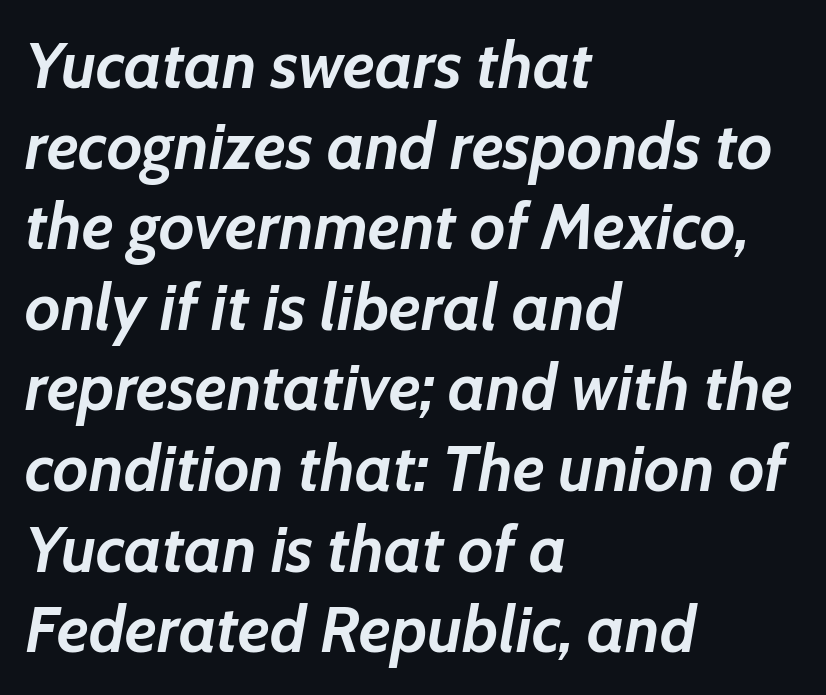
The image shows 65 px semibold type, italic (leaning right); set left-aligned, line spacing 1.24x, normal letter spacing, not underlined; low stroke contrast and a medium x-height.
